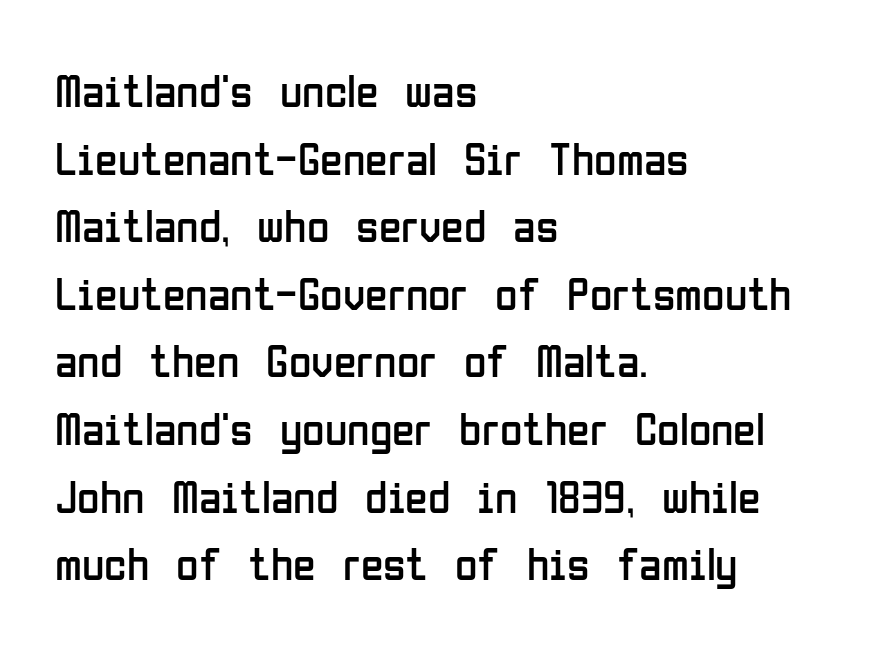
Q: Is the text bold? A: No.
Q: Is the text italic (slanted)? A: No, it is upright.
Q: Is the typeface a serif or a sans-serif typeface? A: Sans-serif.
Q: Is the text underlined? A: No.
Q: How is the paragraph aligned? A: Left-aligned.
Q: Is the spacing between letters normal or unusually wide? A: Normal.
Q: Is the spacing between lines tight, normal or loose? A: Normal.
Q: Width (condensed, normal, or wide)? A: Condensed.
Q: Stroke contrast? A: Low.
Q: x-height? A: Medium.
Q: Monospaced? A: No.
